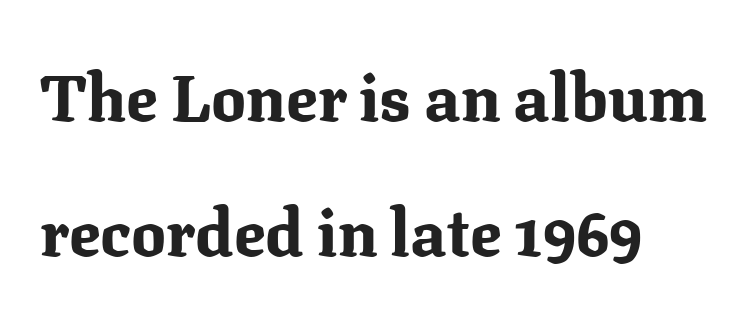
Q: Is the text bold? A: Yes.
Q: Is the text italic (slanted)? A: No, it is upright.
Q: Is the typeface a serif or a sans-serif typeface? A: Serif.
Q: Is the text underlined? A: No.
Q: Is the spacing between letters normal or unusually wide? A: Normal.
Q: Is the spacing between lines tight, normal or loose? A: Loose.
Q: Width (condensed, normal, or wide)? A: Normal.
Q: Stroke contrast? A: Medium.
Q: x-height? A: Medium.
Q: Monospaced? A: No.
